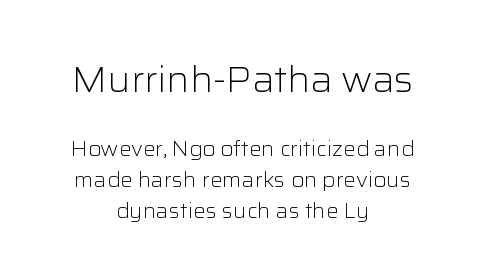
{"serif": "no", "italic": "no", "bold": "no", "weight": "light", "width": "normal", "stroke_contrast": "low", "x_height": "medium", "monospaced": "no", "underline": "no", "align": "center", "line_spacing": "normal", "line_spacing_ratio": 1.46, "letter_spacing": "normal", "letter_spacing_em": 0.0, "larger_block": "first", "size_ratio": 1.71, "glyph_px": 36}
